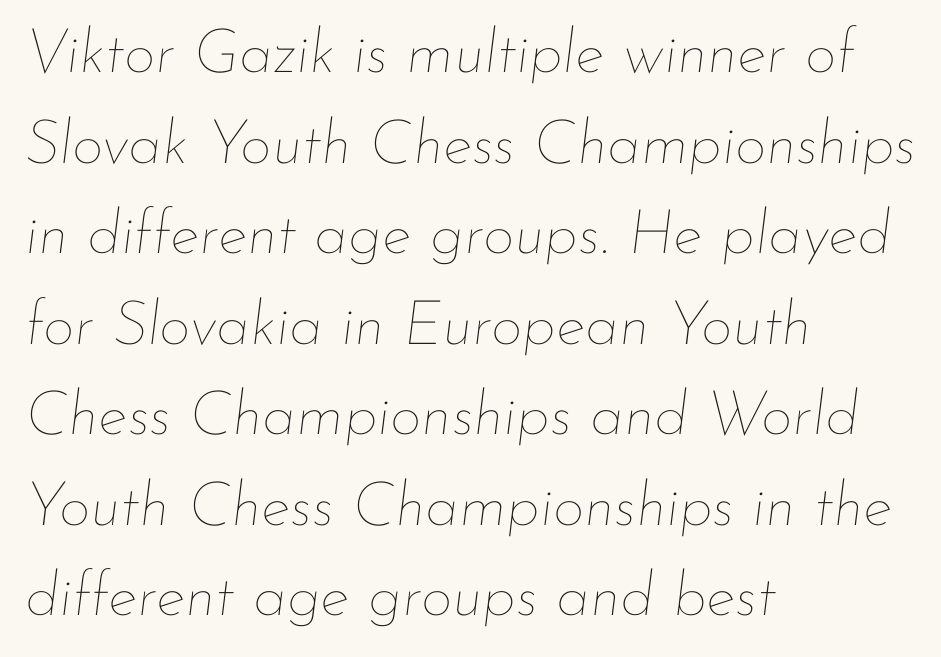
The image shows 62 px thin type, italic (leaning right); set left-aligned, normal line spacing (1.46x), normal letter spacing, not underlined; low stroke contrast and a small x-height.
